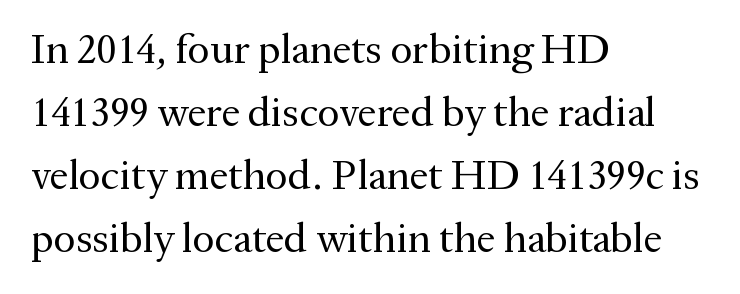
The image shows 42 px regular-weight serif type, upright; set left-aligned, normal line spacing (1.5x), normal letter spacing, not underlined; medium stroke contrast and a medium x-height.
